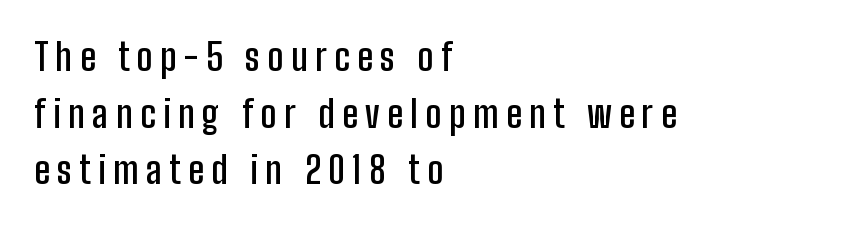
{"serif": "no", "italic": "no", "bold": "semi", "weight": "semibold", "width": "condensed", "stroke_contrast": "low", "x_height": "medium", "monospaced": "no", "underline": "no", "align": "left", "line_spacing": "normal", "line_spacing_ratio": 1.53, "letter_spacing": "wide", "letter_spacing_em": 0.2, "glyph_px": 37}
